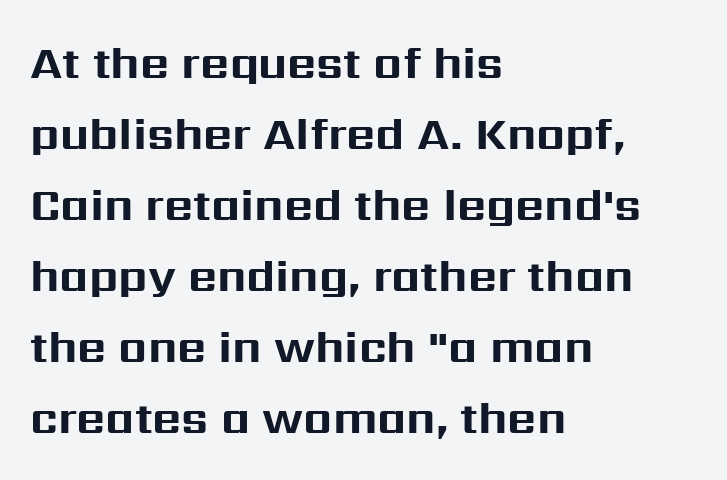
{"serif": "no", "italic": "no", "bold": "yes", "weight": "bold", "width": "normal", "stroke_contrast": "medium", "x_height": "medium", "monospaced": "no", "underline": "no", "align": "left", "line_spacing": "normal", "line_spacing_ratio": 1.58, "letter_spacing": "normal", "letter_spacing_em": 0.0, "glyph_px": 45}
